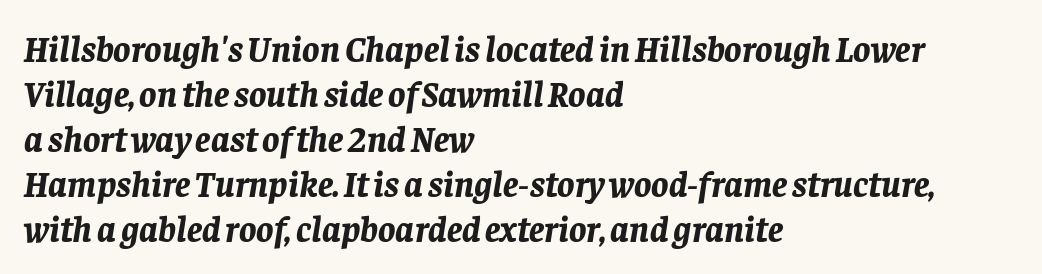
{"italic": "yes", "lean": "right", "slant_degrees": 8, "bold": "yes", "weight": "bold", "width": "normal", "stroke_contrast": "low", "x_height": "large", "monospaced": "no", "underline": "no", "align": "left", "line_spacing": "normal", "line_spacing_ratio": 1.25, "letter_spacing": "normal", "letter_spacing_em": 0.0, "glyph_px": 36}
